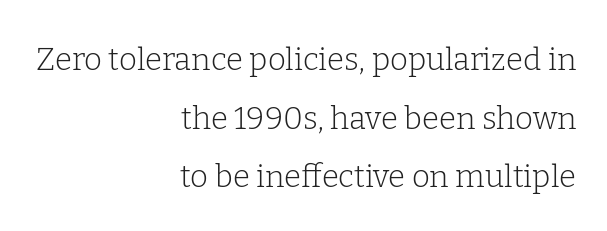
Horizontal alignment here is rightward, an uncommon choice for prose. Default kerning and tracking; the words read as compact shapes. The glyphs in this specimen are seriffed. Each row of text sits above clean, open space.
